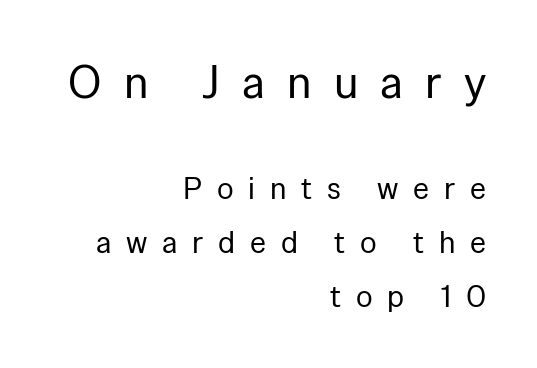
The rendering uses natural spacing where letterforms have individual widths. Descenders hang freely into open space. What stands out about the letter spacing? Its width — letters are far apart. Ordinary non-slanted type is in use. Leftover space on each line is placed entirely before the opening word. The composition opens big and finishes small.
